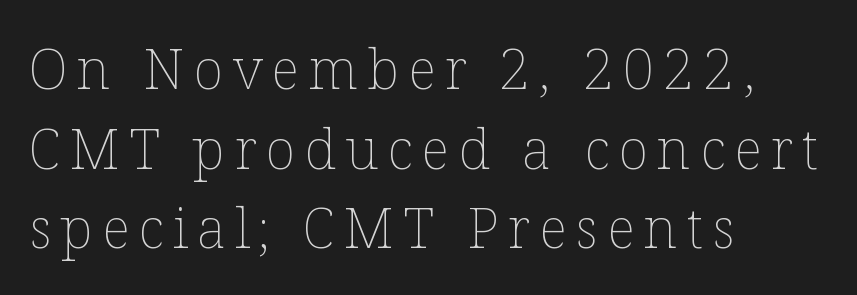
This reads as an unemphasized weight, regular at the heaviest. These lines are set flush left with a ragged right edge. The rendering uses a moderate line-height, typical for paragraphs. Posture: straight, roman, zero tilt. Is this a fixed-width face? No — the glyphs have proportional, varying widths. A bare baseline throughout the passage.
